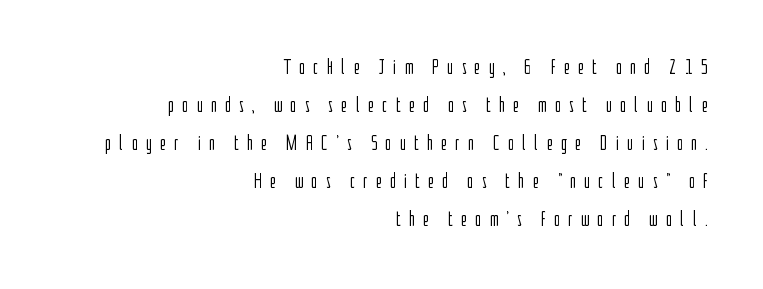
The typesetter chose a ragged-left arrangement here. Tall strokes in this sample are plumb rather than angled. The letters are spread apart with noticeably loose tracking. Quick note: underline off. The face looks like a standard text weight, possibly lighter.
